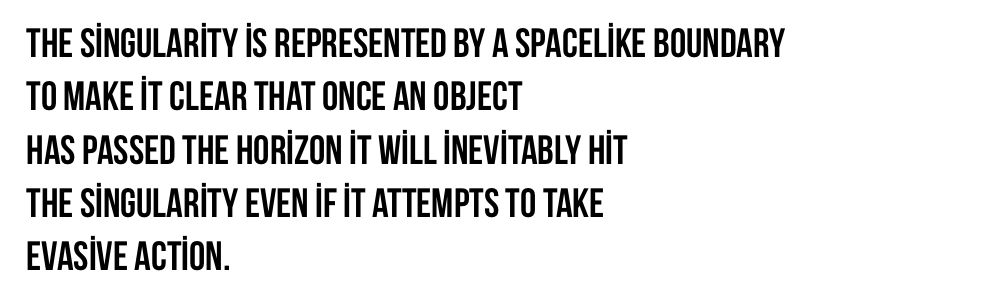
{"serif": "no", "italic": "no", "bold": "yes", "weight": "semibold", "width": "condensed", "stroke_contrast": "low", "x_height": "large", "monospaced": "no", "underline": "no", "align": "left", "line_spacing": "normal", "line_spacing_ratio": 1.3, "letter_spacing": "normal", "letter_spacing_em": 0.0, "glyph_px": 41}
